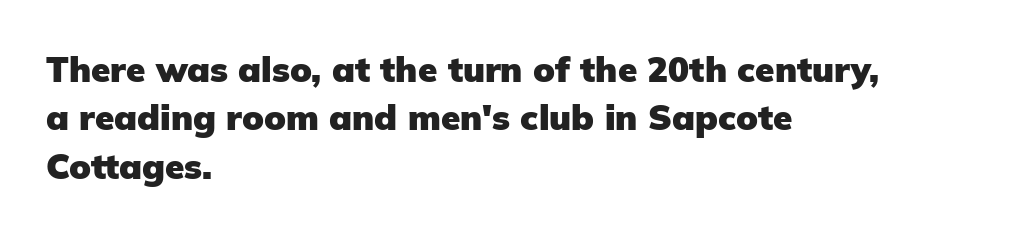
Q: Is the text bold? A: Yes.
Q: Is the text italic (slanted)? A: No, it is upright.
Q: Is the typeface a serif or a sans-serif typeface? A: Sans-serif.
Q: Is the text underlined? A: No.
Q: How is the paragraph aligned? A: Left-aligned.
Q: Is the spacing between letters normal or unusually wide? A: Normal.
Q: Is the spacing between lines tight, normal or loose? A: Normal.
Q: Width (condensed, normal, or wide)? A: Normal.
Q: Stroke contrast? A: Low.
Q: x-height? A: Medium.
Q: Monospaced? A: No.
